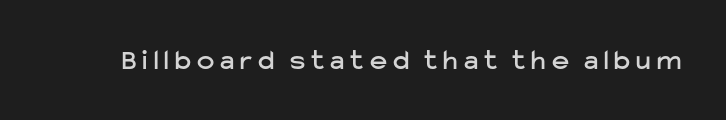
Beneath every word, the page is bare. Grotesque or geometric, the face here clearly has no serifs. Looks like regular typesetting: each glyph gets only the width it needs. Unlike italic type, these characters show no tilt at all.
